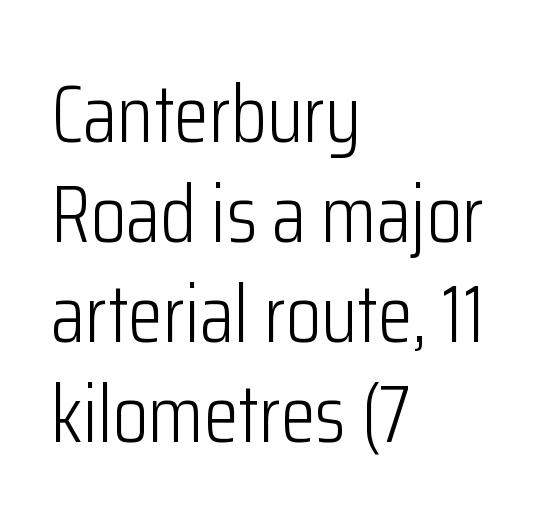
Between one letter and the next there's only the usual sliver of space. No italicization has been applied; the sample stays upright. A sans-serif font was chosen for this passage. Proportional: the letters do not fall into vertical columns. Just letters on the line, the space beneath them empty. The typesetter chose a ragged-right arrangement here.
